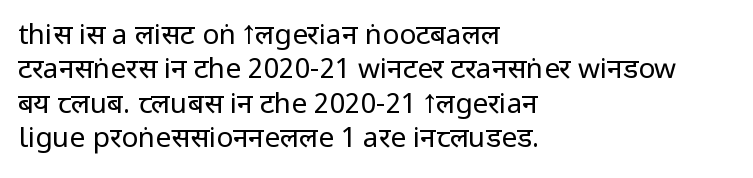
The image shows 28 px regular-weight, condensed sans-serif type, upright; set left-aligned, line spacing 1.23x, normal letter spacing, not underlined; low stroke contrast and a large x-height.
